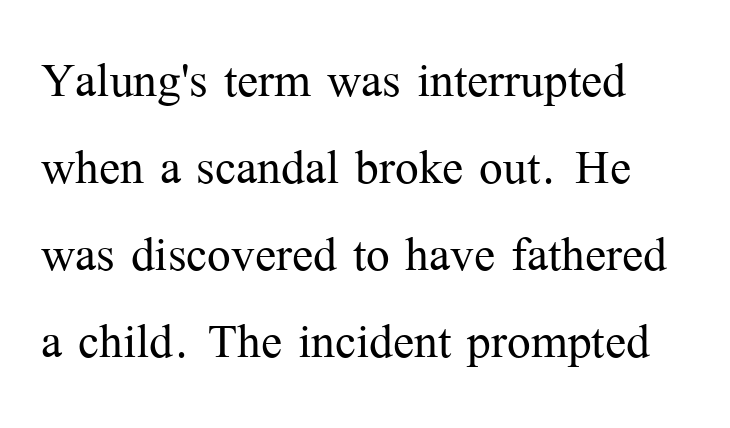
The letterforms sit at book weight or below. Honestly, there is no underline to notice here at all. You could not count columns in this text — the font is proportionally spaced. In terms of leading, this rendering sits right in the middle.
